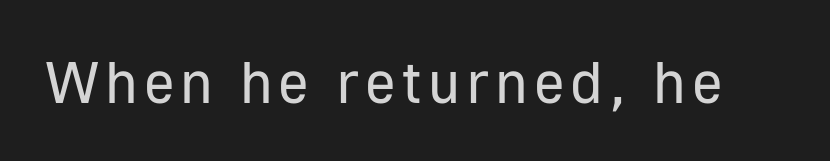
Lines of text with bare space underneath. Ascenders rise straight up at ninety degrees. Varying glyph widths throughout — classic text-font behaviour. Bold? No — there's no thickening of the strokes.
